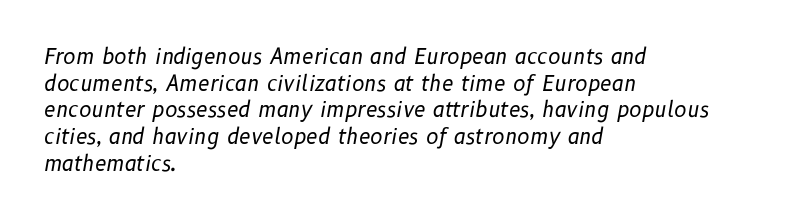
Q: Is the text bold? A: No.
Q: Is the text italic (slanted)? A: Yes, it leans right by about 10 degrees.
Q: Is the text underlined? A: No.
Q: How is the paragraph aligned? A: Left-aligned.
Q: Is the spacing between letters normal or unusually wide? A: Normal.
Q: Is the spacing between lines tight, normal or loose? A: Normal.
